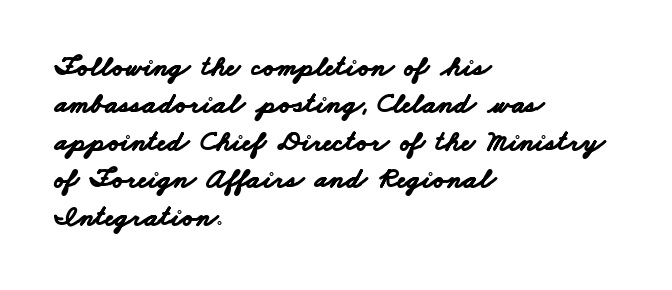
The image shows 29 px bold, wide sans-serif type; set left-aligned, normal line spacing (1.29x), normal letter spacing, not underlined; low stroke contrast and a small x-height.
